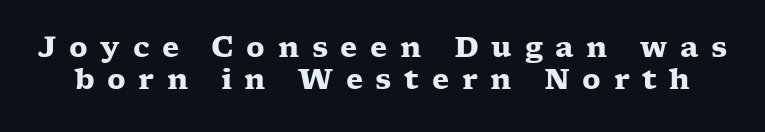
Anything drawn beneath the words? Only blank space. A typesetter would label this face a serif. The lettering holds an erect, upright posture throughout. Does the weight exceed regular? Yes, all the way to bold. The letters are spread apart with noticeably loose tracking.
